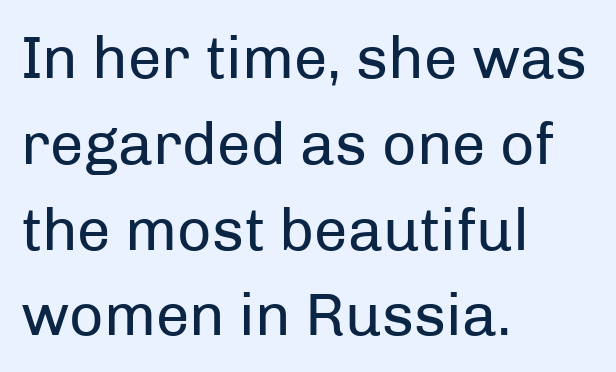
{"serif": "no", "italic": "no", "bold": "no", "weight": "regular", "width": "normal", "stroke_contrast": "low", "x_height": "medium", "monospaced": "no", "underline": "no", "align": "left", "line_spacing": "normal", "line_spacing_ratio": 1.43, "letter_spacing": "normal", "letter_spacing_em": 0.0, "glyph_px": 60}
